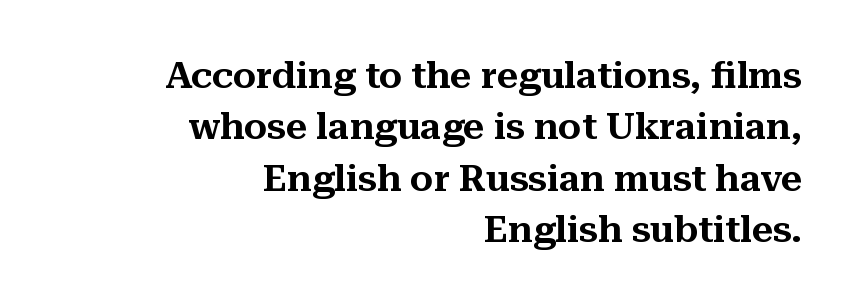
Q: Is the text italic (slanted)? A: No, it is upright.
Q: Is the typeface a serif or a sans-serif typeface? A: Serif.
Q: Is the text underlined? A: No.
Q: How is the paragraph aligned? A: Right-aligned.
Q: Is the spacing between letters normal or unusually wide? A: Normal.
Q: Is the spacing between lines tight, normal or loose? A: Normal.
Q: Width (condensed, normal, or wide)? A: Normal.
Q: Stroke contrast? A: Medium.
Q: x-height? A: Medium.
Q: Monospaced? A: No.
